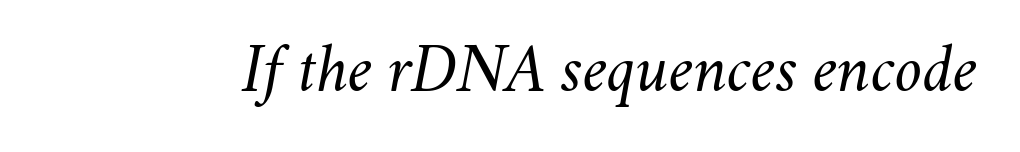
{"italic": "yes", "lean": "right", "slant_degrees": 11, "bold": "no", "weight": "regular", "width": "normal", "stroke_contrast": "medium", "x_height": "small", "monospaced": "no", "underline": "no", "letter_spacing": "normal", "letter_spacing_em": 0.0, "glyph_px": 67}
